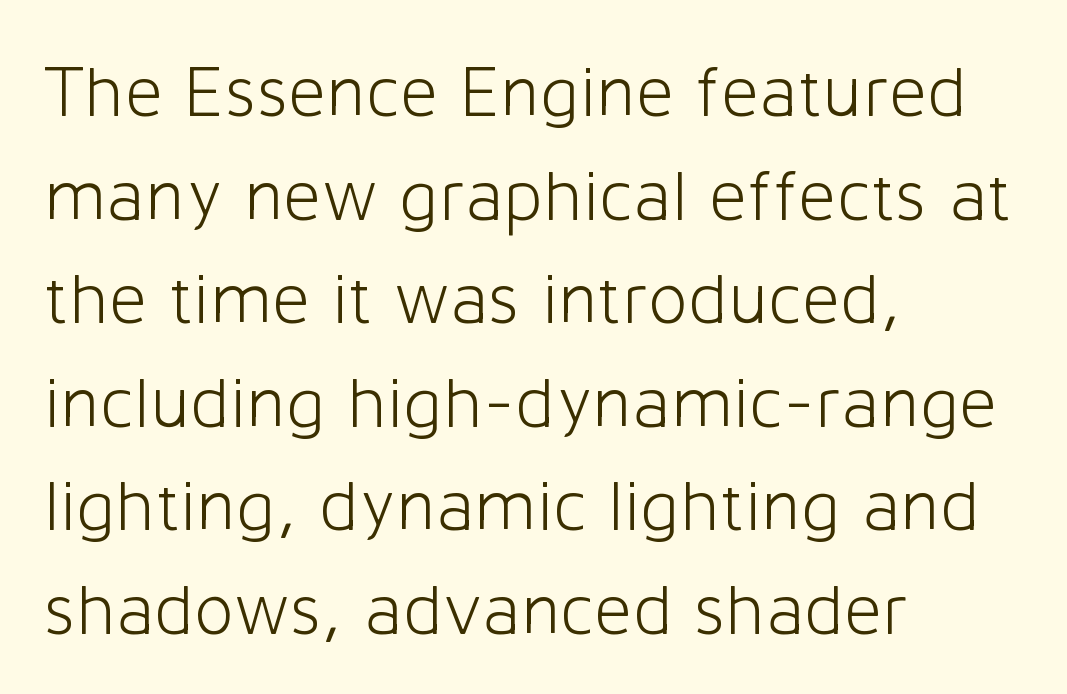
{"serif": "no", "italic": "no", "bold": "no", "weight": "light", "width": "normal", "stroke_contrast": "low", "x_height": "medium", "monospaced": "no", "underline": "no", "align": "left", "line_spacing": "normal", "line_spacing_ratio": 1.4, "letter_spacing": "normal", "letter_spacing_em": 0.0, "glyph_px": 74}
